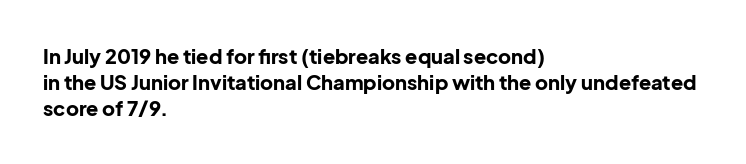
The lettering holds an erect, upright posture throughout. The text block is weighted toward the left margin, trailing off unevenly rightward. The strokes are fattened all the way to bold. Bare-footed words on every line.
